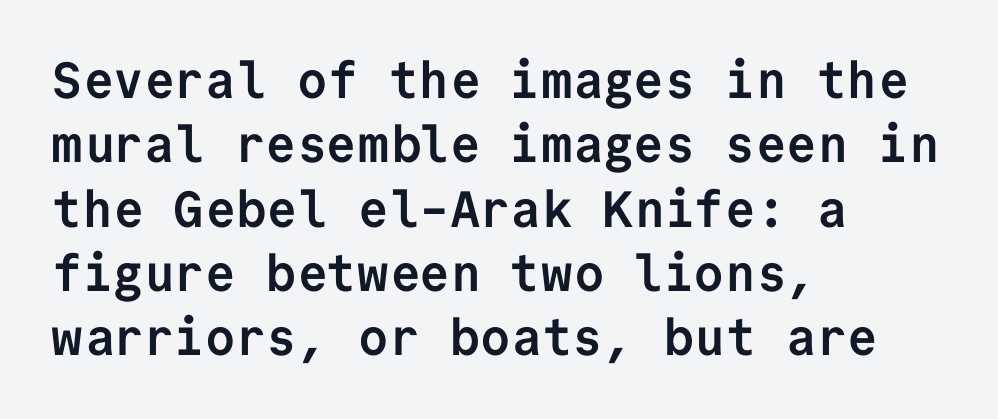
Q: Is the text bold? A: Yes.
Q: Is the text italic (slanted)? A: No, it is upright.
Q: Is the typeface a serif or a sans-serif typeface? A: Sans-serif.
Q: Is the text underlined? A: No.
Q: How is the paragraph aligned? A: Left-aligned.
Q: Is the spacing between letters normal or unusually wide? A: Normal.
Q: Is the spacing between lines tight, normal or loose? A: Normal.
Q: Width (condensed, normal, or wide)? A: Normal.
Q: Stroke contrast? A: Low.
Q: x-height? A: Medium.
Q: Monospaced? A: Yes.
